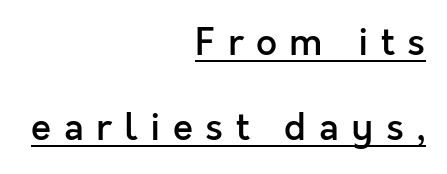
Q: Is the text bold? A: Semi-bold.
Q: Is the text italic (slanted)? A: No, it is upright.
Q: Is the typeface a serif or a sans-serif typeface? A: Sans-serif.
Q: Is the text underlined? A: Yes.
Q: How is the paragraph aligned? A: Right-aligned.
Q: Is the spacing between letters normal or unusually wide? A: Unusually wide.
Q: Is the spacing between lines tight, normal or loose? A: Loose.
Q: Width (condensed, normal, or wide)? A: Normal.
Q: x-height? A: Medium.
Q: Monospaced? A: No.
